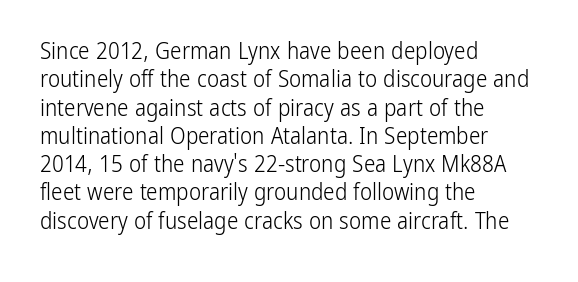
The image shows 23 px text type, upright; set left-aligned, line spacing 1.23x, normal letter spacing, not underlined.
